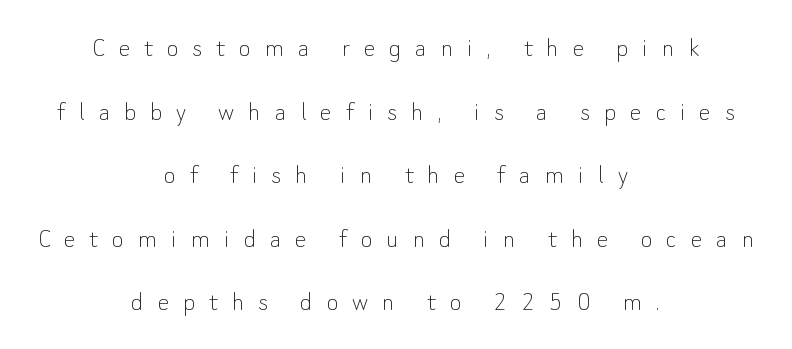
The image shows 29 px thin sans-serif type, upright; set centered, loose line spacing (2.19x), unusually wide letter spacing (+0.48 em), not underlined; low stroke contrast and a small x-height.
